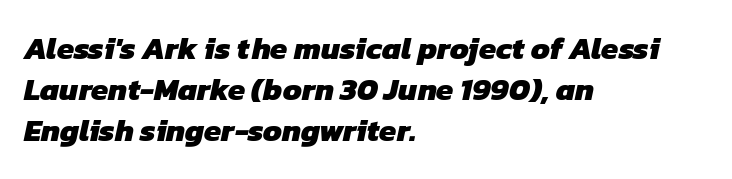
The image shows 31 px heavy sans-serif type; set left-aligned, normal line spacing (1.33x), normal letter spacing, not underlined; low stroke contrast and a medium x-height.
